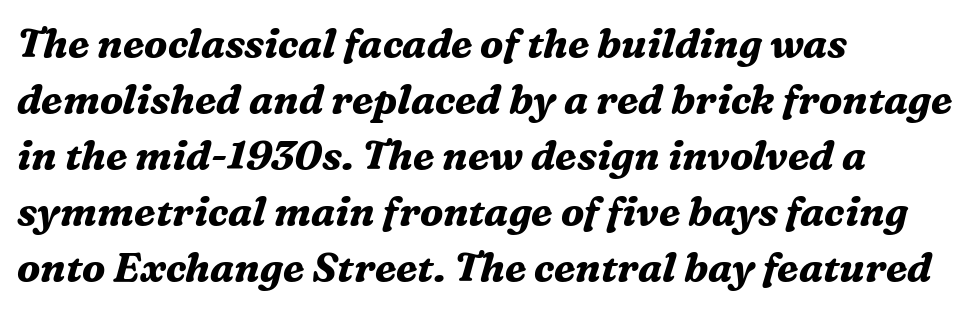
{"serif": "yes", "italic": "yes", "lean": "right", "slant_degrees": 16, "bold": "yes", "weight": "bold", "width": "normal", "stroke_contrast": "medium", "x_height": "medium", "monospaced": "no", "underline": "no", "align": "left", "line_spacing": "normal", "line_spacing_ratio": 1.4, "letter_spacing": "normal", "letter_spacing_em": 0.0, "glyph_px": 40}
